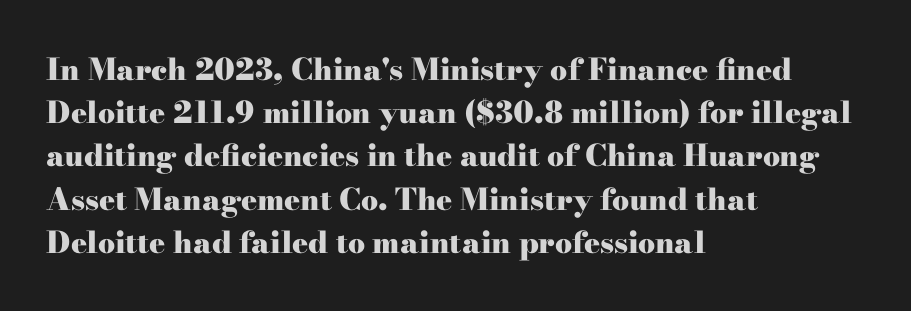
{"serif": "yes", "italic": "no", "bold": "yes", "weight": "heavy", "width": "wide", "stroke_contrast": "high", "x_height": "small", "monospaced": "no", "underline": "no", "align": "left", "line_spacing": "normal", "line_spacing_ratio": 1.44, "letter_spacing": "normal", "letter_spacing_em": 0.0, "glyph_px": 30}
